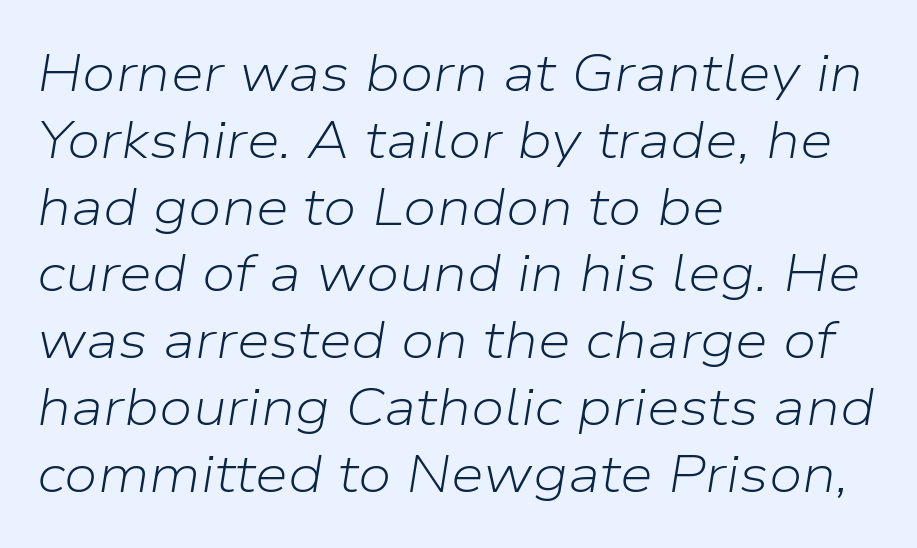
The image shows 53 px light type, italic (leaning right); set left-aligned, normal line spacing (1.26x), normal letter spacing, not underlined; low stroke contrast and a medium x-height.
